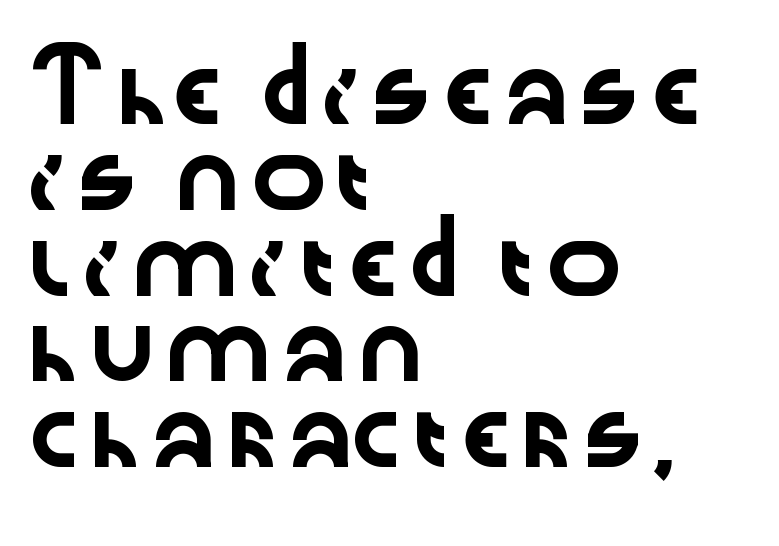
Q: Is the text italic (slanted)? A: No, it is upright.
Q: Is the typeface a serif or a sans-serif typeface? A: Sans-serif.
Q: Is the text underlined? A: No.
Q: How is the paragraph aligned? A: Left-aligned.
Q: Is the spacing between letters normal or unusually wide? A: Normal.
Q: Is the spacing between lines tight, normal or loose? A: Normal.
Q: Width (condensed, normal, or wide)? A: Wide.
Q: Stroke contrast? A: Low.
Q: x-height? A: Medium.
Q: Monospaced? A: No.
